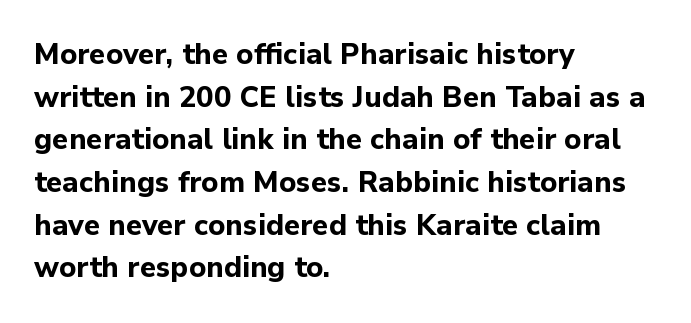
Spacing verdict: proportional, widths tailored to each character. Check where the strokes stop: nothing finishes them off — pure sans. Which margin do the lines hug? The left one — the right edge is uneven. The face used here has the dense, thick strokes of a bold.
